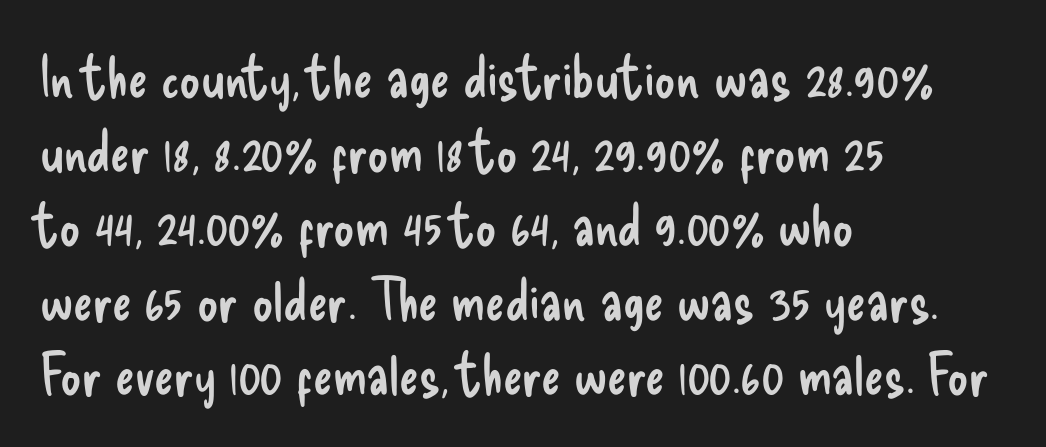
Q: Is the text bold? A: No.
Q: Is the text italic (slanted)? A: No, it is upright.
Q: Is the typeface a serif or a sans-serif typeface? A: Sans-serif.
Q: Is the text underlined? A: No.
Q: How is the paragraph aligned? A: Left-aligned.
Q: Is the spacing between letters normal or unusually wide? A: Normal.
Q: Is the spacing between lines tight, normal or loose? A: Normal.
Q: Width (condensed, normal, or wide)? A: Condensed.
Q: Stroke contrast? A: Low.
Q: x-height? A: Small.
Q: Monospaced? A: No.
